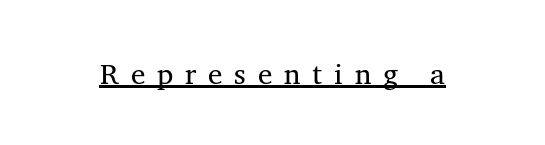
{"serif": "yes", "bold": "no", "weight": "regular", "width": "normal", "stroke_contrast": "medium", "x_height": "medium", "monospaced": "no", "underline": "yes", "letter_spacing": "wide", "letter_spacing_em": 0.41, "glyph_px": 29}
